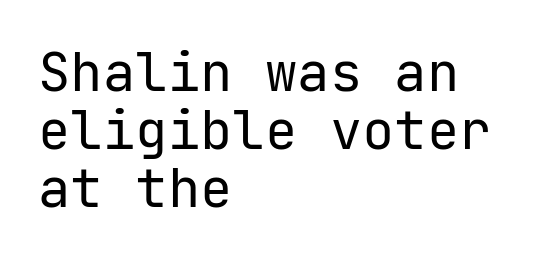
The image shows 54 px regular-weight sans-serif type, upright, monospaced; set left-aligned, tight line spacing (1.07x), normal letter spacing, not underlined; low stroke contrast and a medium x-height.
